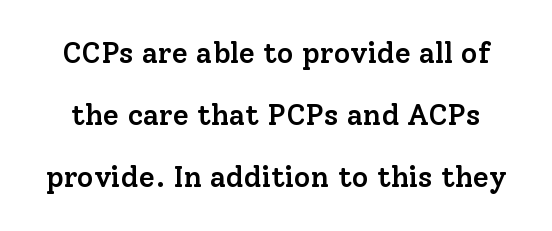
The image shows 29 px semibold serif type, upright; set loose line spacing (2.14x), normal letter spacing, not underlined; low stroke contrast and a medium x-height.
